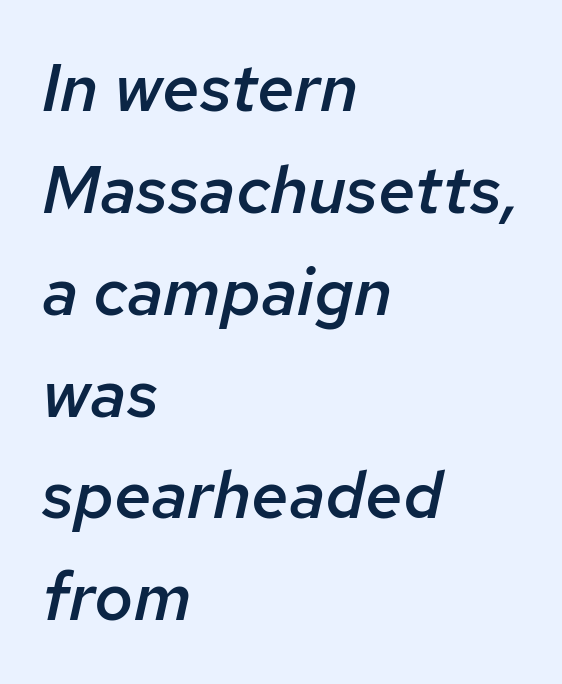
Nobody drew a line under any word here. Tracking value appears to be zero — textbook default spacing. You can tell it's italic because the verticals aren't actually vertical. Spacing verdict: proportional, widths tailored to each character.
